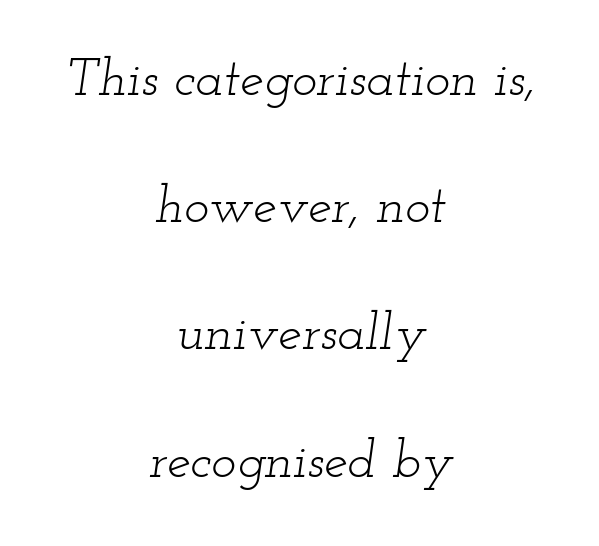
I'd call this a serif setting — the letters wear small feet. In terms of letterspacing, this is plain default setting. Stroke mass is kept to a normal reading level or below. Underline: absent.
